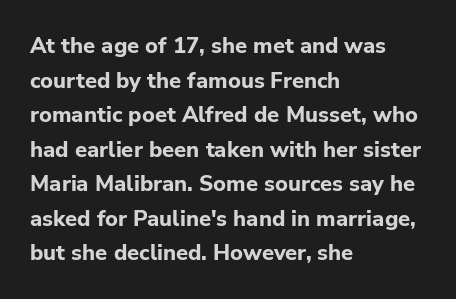
This sample uses an upright cut, with every glyph sitting square on the baseline. Whoever set this chose a conventional vertical rhythm. Students, note that the glyphs here touch the page at normal intervals. Strokes here are thick enough to call this a true bold.
